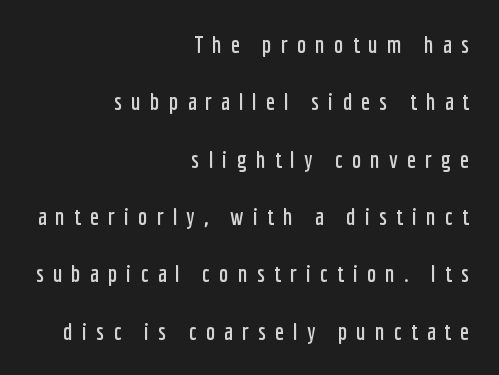
{"italic": "no", "underline": "no", "align": "right", "line_spacing": "loose", "line_spacing_ratio": 2.39, "letter_spacing": "wide", "letter_spacing_em": 0.37, "glyph_px": 24}
